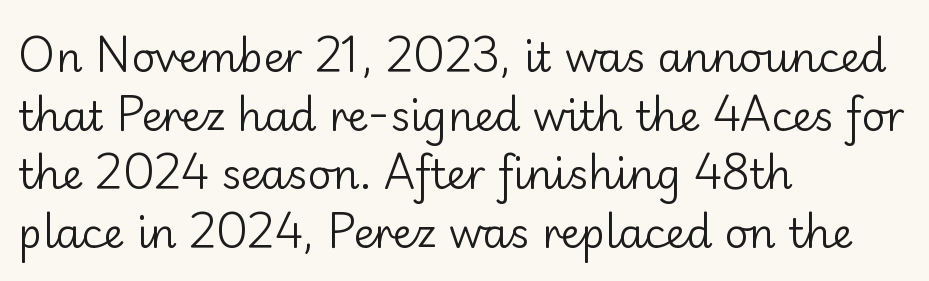
Unmarked baselines from the first word to the last. Typographically, this falls in the sans-serif category. Caption: face not bold, strokes unweighted. Varying glyph widths throughout — classic text-font behaviour. Ascenders rise straight up at ninety degrees. Standard letterfit; no display-style spreading of the glyphs.
